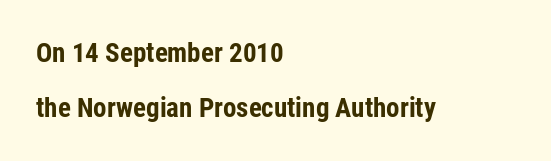
Q: Is the text bold? A: Yes.
Q: Is the text italic (slanted)? A: No, it is upright.
Q: Is the text underlined? A: No.
Q: How is the paragraph aligned? A: Left-aligned.
Q: Is the spacing between letters normal or unusually wide? A: Normal.
Q: Is the spacing between lines tight, normal or loose? A: Loose.
